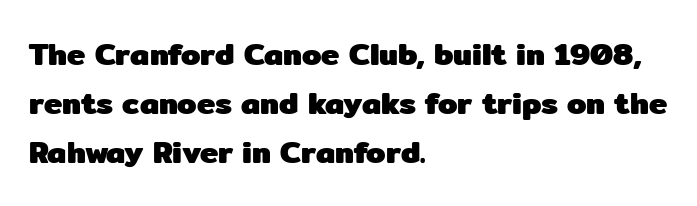
Q: Is the text bold? A: Yes.
Q: Is the text italic (slanted)? A: No, it is upright.
Q: Is the typeface a serif or a sans-serif typeface? A: Sans-serif.
Q: Is the text underlined? A: No.
Q: How is the paragraph aligned? A: Left-aligned.
Q: Is the spacing between letters normal or unusually wide? A: Normal.
Q: Is the spacing between lines tight, normal or loose? A: Normal.
Q: Width (condensed, normal, or wide)? A: Normal.
Q: Stroke contrast? A: Low.
Q: x-height? A: Medium.
Q: Monospaced? A: No.
